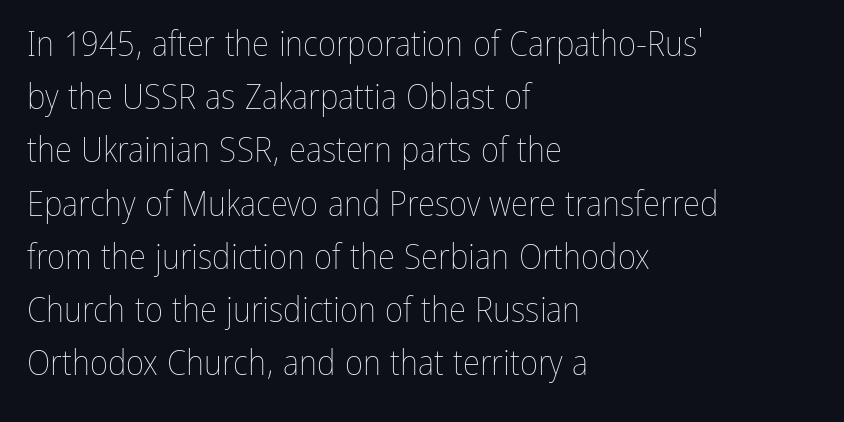
{"italic": "no", "bold": "no", "weight": "thin", "width": "condensed", "stroke_contrast": "low", "x_height": "medium", "monospaced": "no", "underline": "no", "align": "left", "line_spacing": "normal", "line_spacing_ratio": 1.52, "letter_spacing": "normal", "letter_spacing_em": 0.0, "glyph_px": 35}
